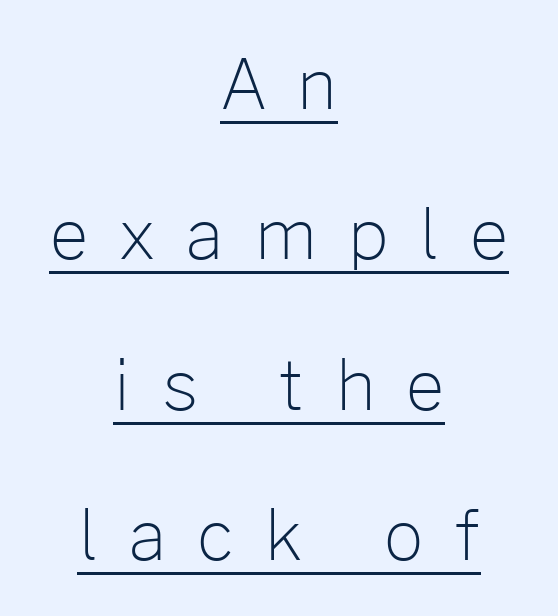
The image shows 69 px light sans-serif type, upright; set centered, loose line spacing (2.18x), unusually wide letter spacing (+0.44 em), underlined; low stroke contrast and a medium x-height.
